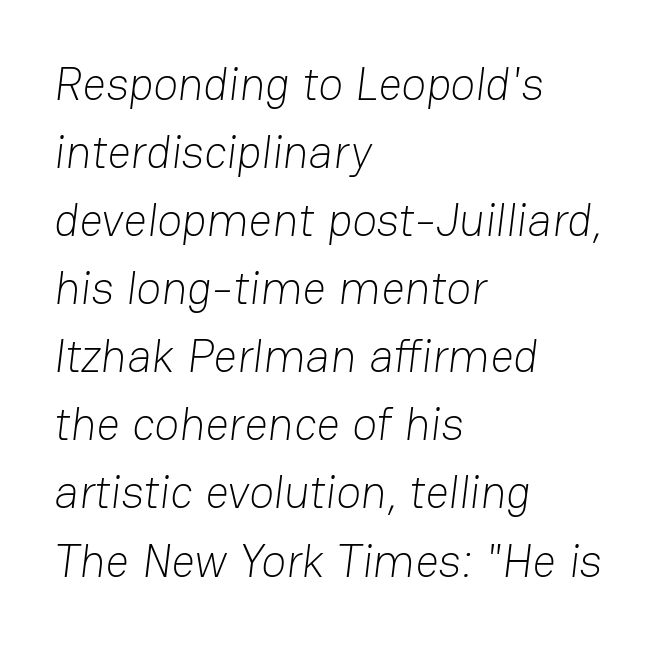
Q: Is the text bold? A: No.
Q: Is the typeface a serif or a sans-serif typeface? A: Sans-serif.
Q: Is the text underlined? A: No.
Q: How is the paragraph aligned? A: Left-aligned.
Q: Is the spacing between letters normal or unusually wide? A: Normal.
Q: Is the spacing between lines tight, normal or loose? A: Normal.
Q: Width (condensed, normal, or wide)? A: Normal.
Q: Stroke contrast? A: Low.
Q: x-height? A: Medium.
Q: Monospaced? A: No.
